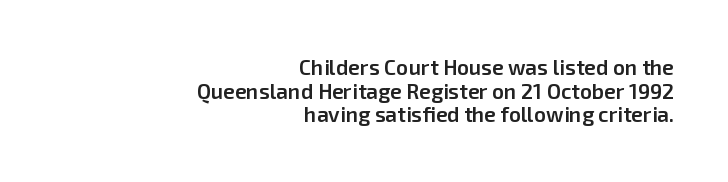
Underline: absent. Horizontal alignment here is rightward, an uncommon choice for prose. Look at the tracking — it's just the regular setting, nothing added. The characters look somewhat weighty, a semibold short of true bold. Italic? Not at all — the glyphs are vertical.
